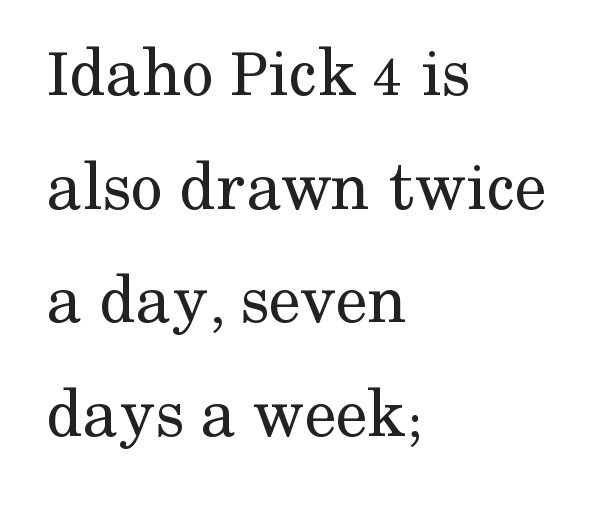
A typesetter would call this proportional, since set widths differ per character. There is no visible air inserted between adjacent glyphs. Left-aligned paragraph, ragged on the right. This sample uses an upright cut, with every glyph sitting square on the baseline. The text was rendered using a seriffed face with decorative stroke endings. How would I describe the line gaps? Plain and ordinary.
